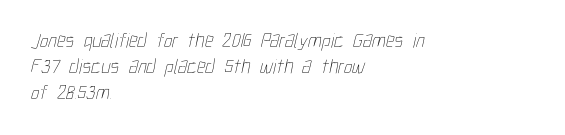
The image shows 21 px text type; set left-aligned, line spacing 1.24x, normal letter spacing, not underlined.
